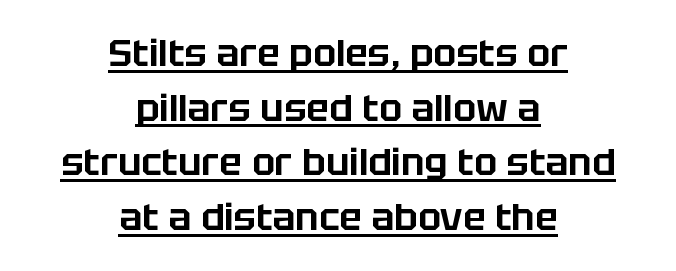
The image shows 38 px sans-serif type, upright; set centered, normal line spacing (1.44x), normal letter spacing, underlined; low stroke contrast and a large x-height.
